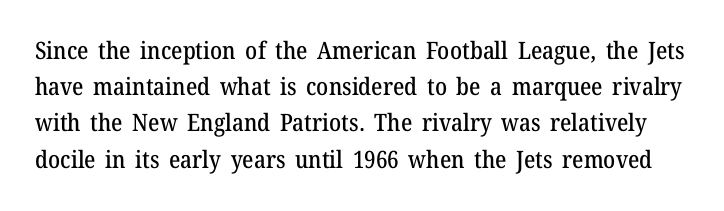
Honestly, the letter spacing is just normal — you wouldn't notice it. Rule under the text: the space is simply empty. The letters stand straight up with perfectly vertical stems. Baseline-to-baseline distance is the conventional proportion of letter height.
